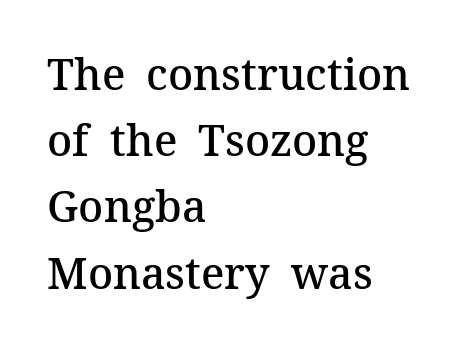
The image shows 43 px semibold serif type, upright; set left-aligned, normal line spacing (1.54x), normal letter spacing, not underlined; medium stroke contrast and a medium x-height.
